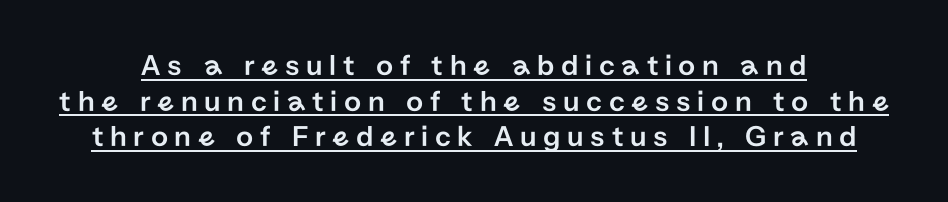
Spacing between characters has been opened up far beyond the box default. In terms of posture, this sample is upright. Note: no serifs on the glyphs. Here the designer chose a conventional face with non-uniform glyph widths.
